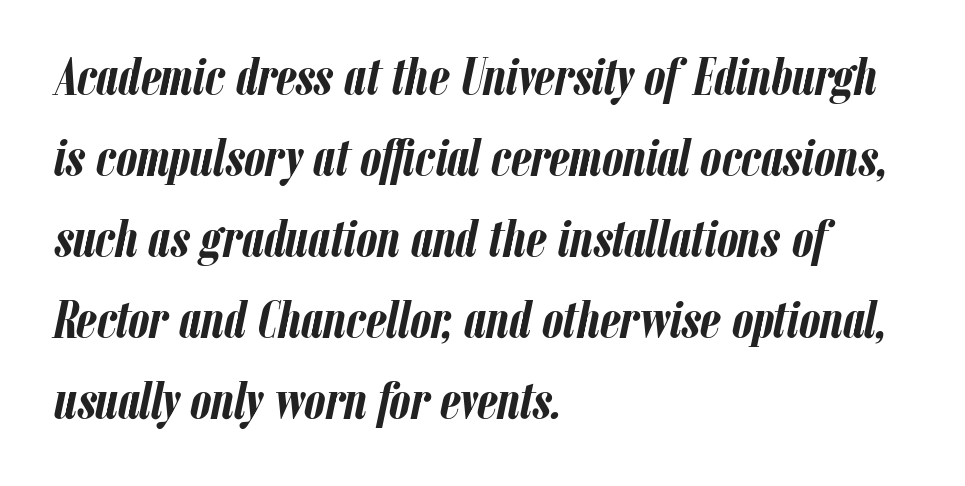
Caption: bold face, heavy strokes. Compared with ordinary roman type, these characters are visibly tilted. Each word holds together tightly as a unit, with standard inter-letter gaps. Is this a fixed-width face? No — the glyphs have proportional, varying widths. Caption: multi-line text, flush left, ragged right.
